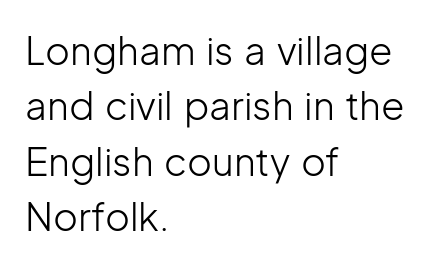
{"serif": "no", "italic": "no", "bold": "no", "weight": "light", "width": "normal", "stroke_contrast": "low", "x_height": "medium", "monospaced": "no", "underline": "no", "align": "left", "line_spacing": "normal", "line_spacing_ratio": 1.46, "letter_spacing": "normal", "letter_spacing_em": 0.0, "glyph_px": 38}
